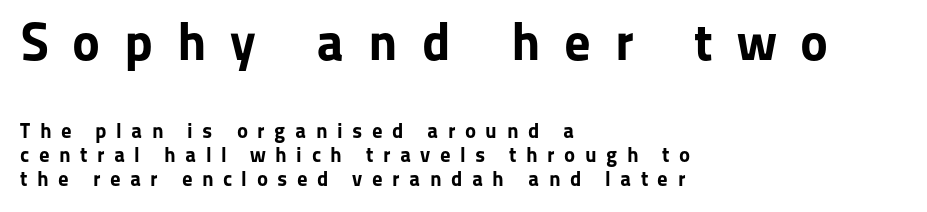
Q: Is the text bold? A: Yes.
Q: Is the text italic (slanted)? A: No, it is upright.
Q: Is the typeface a serif or a sans-serif typeface? A: Sans-serif.
Q: Is the text underlined? A: No.
Q: How is the paragraph aligned? A: Left-aligned.
Q: Is the spacing between letters normal or unusually wide? A: Unusually wide.
Q: Is the spacing between lines tight, normal or loose? A: Tight.
Q: Which block of text is set in a larger size, the first (top) or the second (bottom)? A: The first (top) one.
Q: Width (condensed, normal, or wide)? A: Normal.
Q: Stroke contrast? A: Low.
Q: x-height? A: Medium.
Q: Monospaced? A: No.
